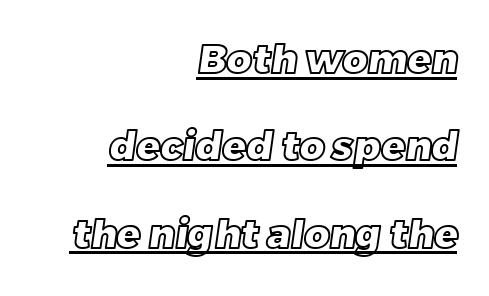
{"width": "normal", "x_height": "large", "monospaced": "no", "underline": "yes", "align": "right", "line_spacing": "loose", "line_spacing_ratio": 2.24, "letter_spacing": "normal", "letter_spacing_em": 0.0, "glyph_px": 39}
